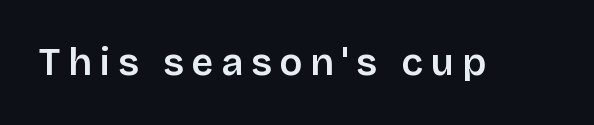
Q: Is the text italic (slanted)? A: No, it is upright.
Q: Is the typeface a serif or a sans-serif typeface? A: Sans-serif.
Q: Is the text underlined? A: No.
Q: Is the spacing between letters normal or unusually wide? A: Unusually wide.
Q: Width (condensed, normal, or wide)? A: Normal.
Q: Stroke contrast? A: Low.
Q: x-height? A: Large.
Q: Monospaced? A: No.
